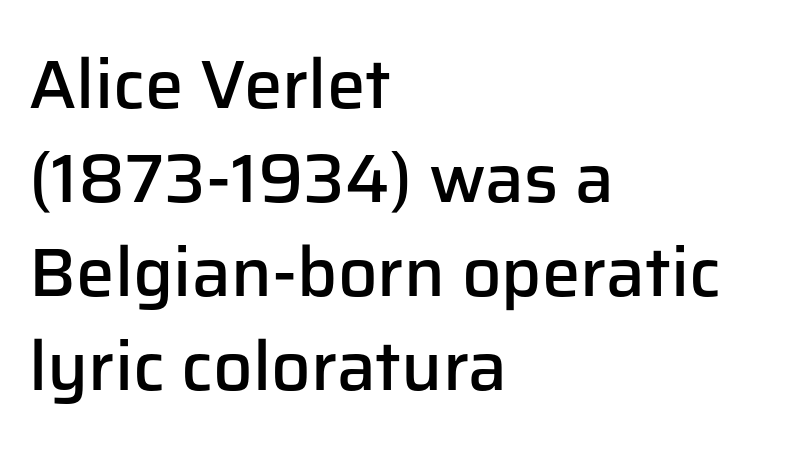
{"serif": "no", "italic": "no", "bold": "semi", "weight": "semibold", "width": "normal", "stroke_contrast": "low", "x_height": "medium", "monospaced": "no", "underline": "no", "align": "left", "line_spacing": "normal", "line_spacing_ratio": 1.36, "letter_spacing": "normal", "letter_spacing_em": 0.0, "glyph_px": 69}
